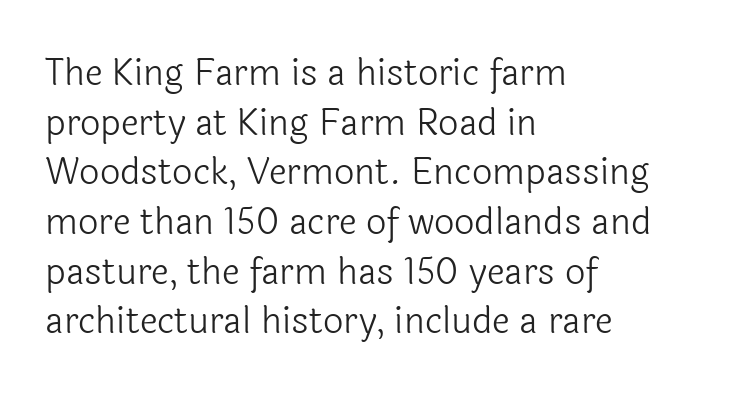
These lines are rendered in a variable-pitch font. The zone under the glyphs is completely vacant. A sans-serif font was chosen for this passage. Stem width sits at or under what a default text font uses.
